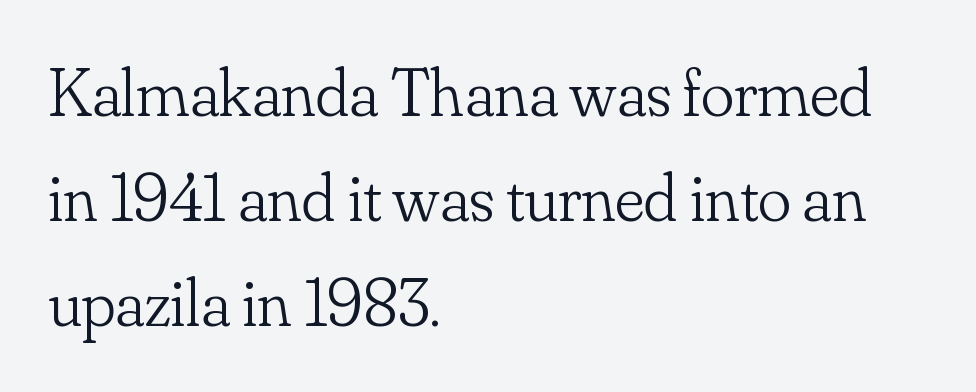
These lines keep a tight, regular rhythm from letter to letter. The string is rendered with underlining switched off. A roman cut, with each character standing at attention. Each line starts at the same left margin while the right side varies. Each letter keeps its own natural width here, so spacing adapts to shape.
